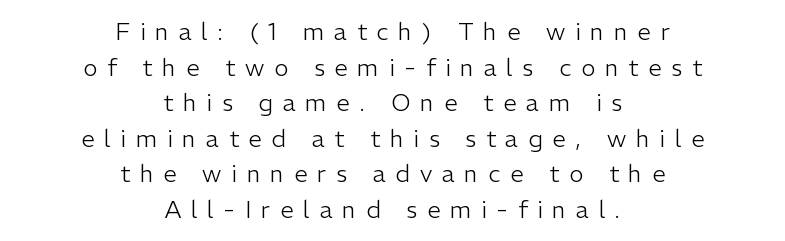
Observe the wide spacing: letters keep a clear distance from each other. This sample keeps an unexceptional amount of space between lines. The whitespace from short lines is split evenly between both sides. Anything drawn beneath the words? Only blank space. Is the stroke heavy? The answer is a plain regular-or-lighter.
